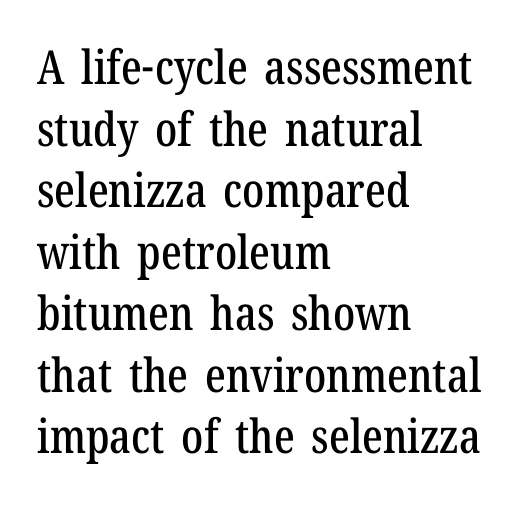
Q: Is the text italic (slanted)? A: No, it is upright.
Q: Is the typeface a serif or a sans-serif typeface? A: Serif.
Q: Is the text underlined? A: No.
Q: How is the paragraph aligned? A: Left-aligned.
Q: Is the spacing between letters normal or unusually wide? A: Normal.
Q: Is the spacing between lines tight, normal or loose? A: Normal.
Q: Width (condensed, normal, or wide)? A: Condensed.
Q: Stroke contrast? A: Low.
Q: x-height? A: Medium.
Q: Monospaced? A: No.
